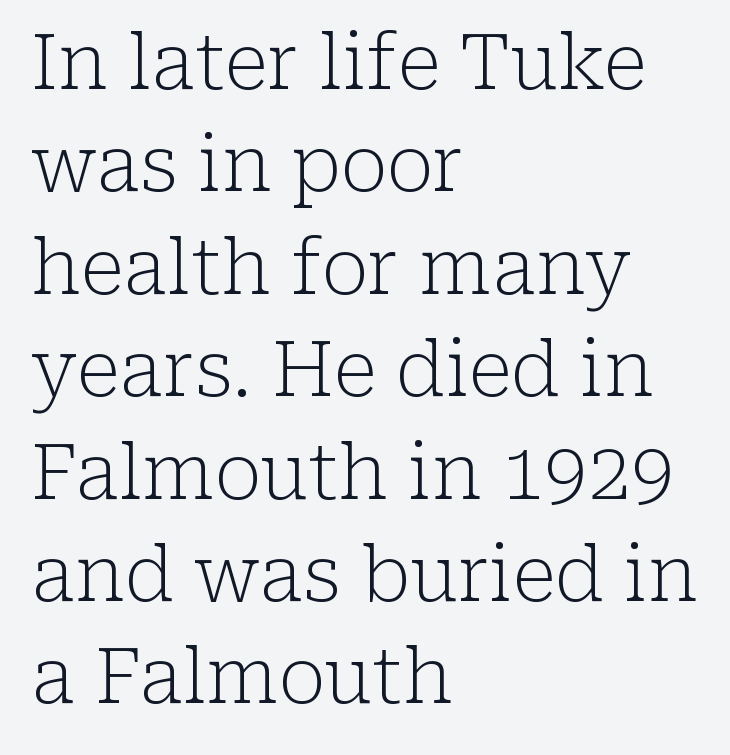
Italic: no, the glyphs are upright roman. Is this a fixed-width face? No — the glyphs have proportional, varying widths. The passage shown stacks its lines at a standard gap. Stroke thickness stays within the range of a standard reading face or lighter. Short note: letters normally spaced.
